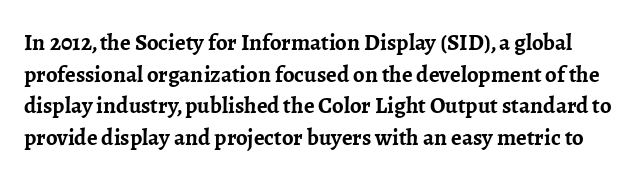
Does extra space separate the letters? No, they use regular spacing. Rows of type keep a routine distance in the vertical direction. Only glyphs here, with clear space below each row. The lettering stays uniformly vertical, giving the passage a roman look.
